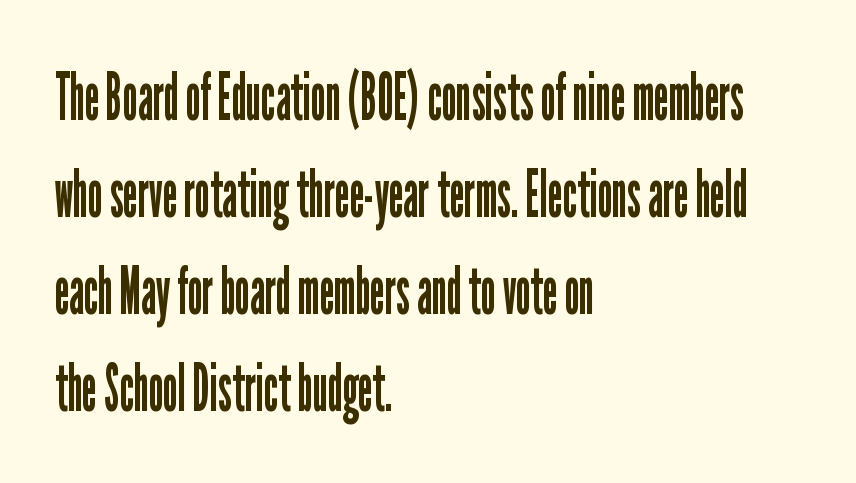
{"serif": "no", "italic": "no", "bold": "no", "weight": "regular", "width": "condensed", "stroke_contrast": "low", "x_height": "medium", "monospaced": "no", "underline": "no", "align": "left", "line_spacing": "normal", "line_spacing_ratio": 1.45, "letter_spacing": "normal", "letter_spacing_em": 0.0, "glyph_px": 67}
